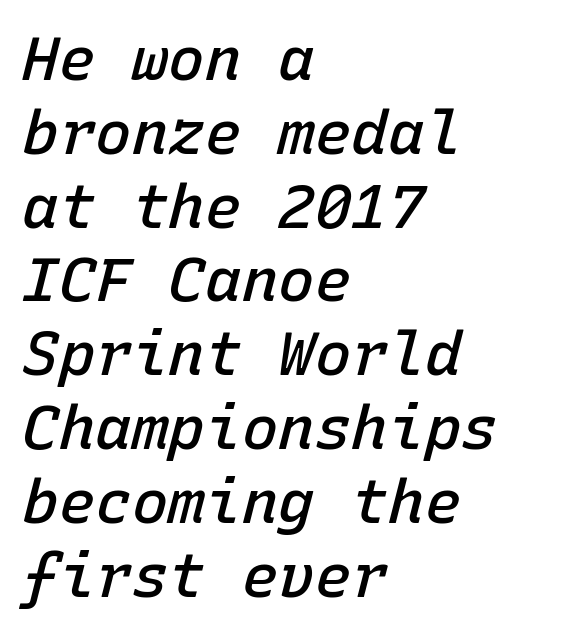
Words appear dense and cohesive because spacing is normal. The face used here has a pronounced slope to its letters. Stroke thickness is moderately raised; the sample reads as semibold. Left-aligned paragraph, ragged on the right.
